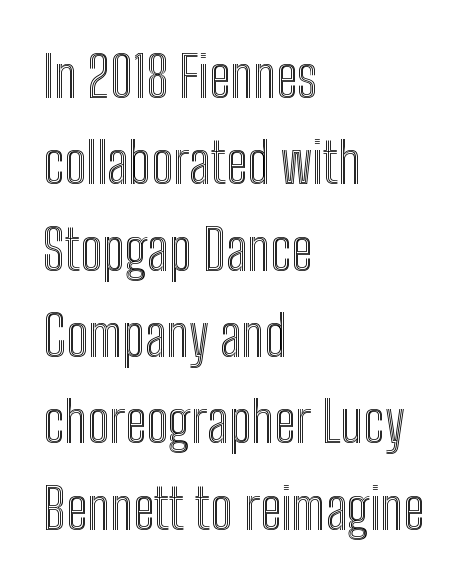
The image shows 55 px condensed type, upright; set left-aligned, normal line spacing (1.57x), normal letter spacing, not underlined; a medium x-height.
